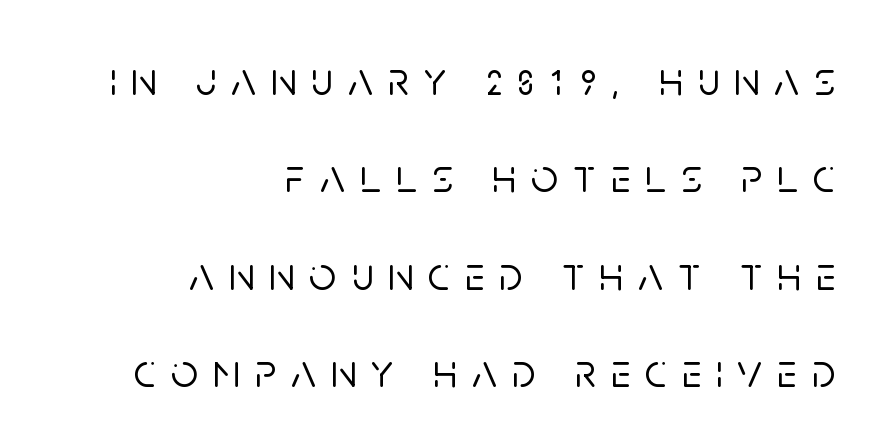
The image shows 47 px sans-serif type, upright; set right-aligned, loose line spacing (2.07x), unusually wide letter spacing (+0.32 em), not underlined; low stroke contrast and a large x-height.
